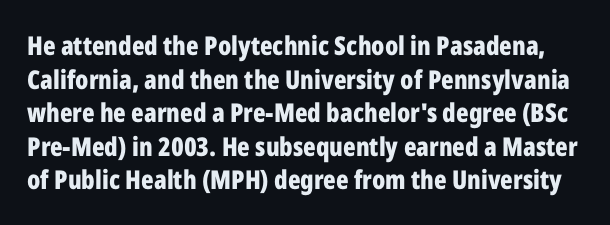
{"italic": "no", "bold": "yes", "underline": "no", "line_spacing": "normal", "line_spacing_ratio": 1.29, "letter_spacing": "normal", "letter_spacing_em": 0.0, "glyph_px": 26}
